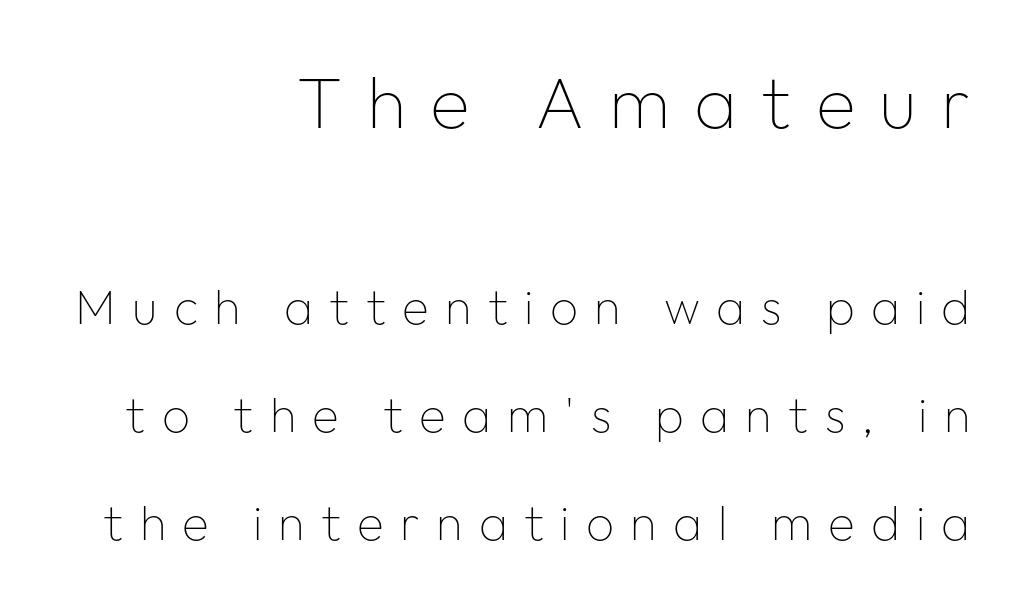
The image shows 73 px thin sans-serif type, upright; set right-aligned, loose line spacing (2.21x), unusually wide letter spacing (+0.33 em), not underlined; the first (top) block is 1.49x larger; low stroke contrast and a medium x-height.
